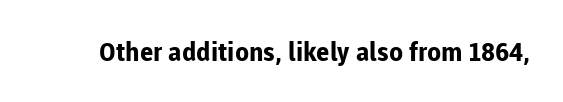
Q: Is the text bold? A: Yes.
Q: Is the text italic (slanted)? A: No, it is upright.
Q: Is the text underlined? A: No.
Q: Is the spacing between letters normal or unusually wide? A: Normal.
